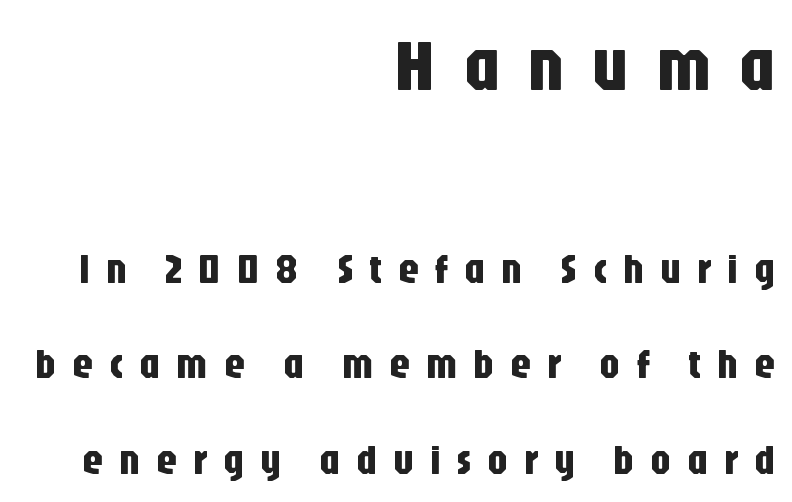
{"serif": "no", "italic": "no", "width": "condensed", "stroke_contrast": "low", "x_height": "large", "monospaced": "no", "underline": "no", "align": "right", "line_spacing": "loose", "line_spacing_ratio": 2.27, "letter_spacing": "wide", "letter_spacing_em": 0.37, "larger_block": "first", "size_ratio": 1.74, "glyph_px": 73}
